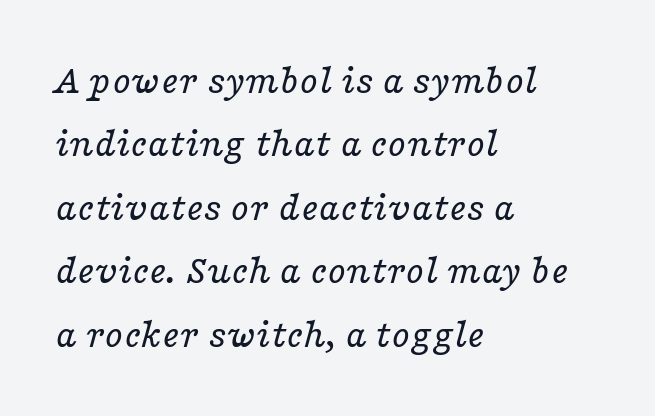
The image shows 42 px regular-weight, wide serif type, italic (leaning right); set left-aligned, normal line spacing (1.51x), normal letter spacing, not underlined; low stroke contrast and a medium x-height.
